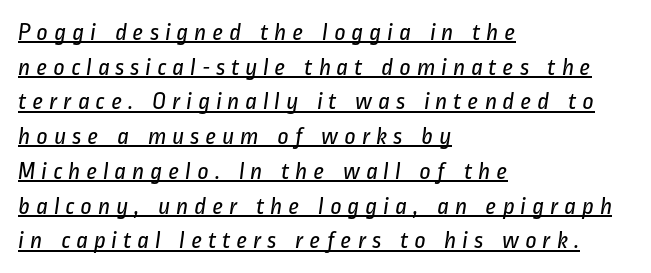
Q: Is the text bold? A: No.
Q: Is the text underlined? A: Yes.
Q: How is the paragraph aligned? A: Left-aligned.
Q: Is the spacing between letters normal or unusually wide? A: Unusually wide.
Q: Is the spacing between lines tight, normal or loose? A: Normal.
